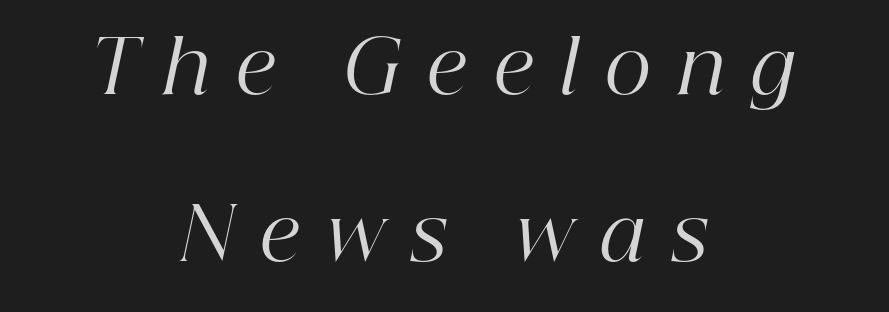
A typesetter would call this proportional, since set widths differ per character. A student would call this center alignment; a typographer would say set centered. Would a proofreader flag this as italicized? Yes. The line-height multiplier appears high, well above default. To sum up the face: it has serifs.
